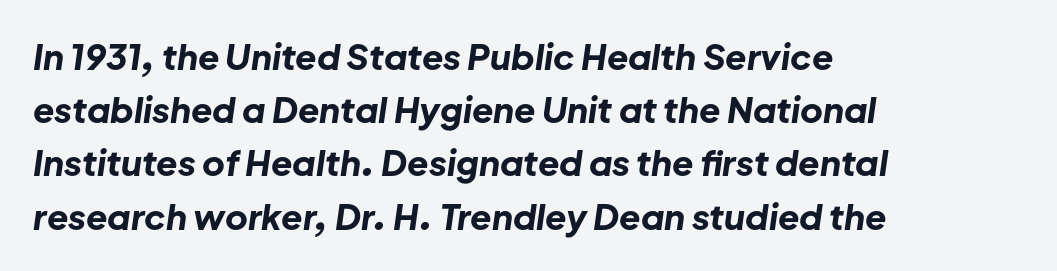
{"italic": "yes", "lean": "right", "slant_degrees": 8, "bold": "yes", "weight": "bold", "width": "normal", "stroke_contrast": "low", "x_height": "medium", "monospaced": "no", "underline": "no", "align": "left", "line_spacing": "normal", "line_spacing_ratio": 1.52, "letter_spacing": "normal", "letter_spacing_em": 0.0, "glyph_px": 35}
